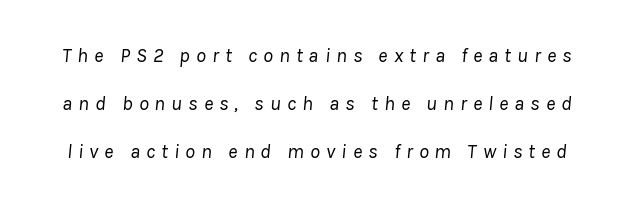
Plain, unruled lines of type. Italic? Definitely — the glyphs are oblique. What's the leading like? Stretched, with rows far apart. Is the type heavy? It reads as light-to-regular instead. Is the letter spacing exaggerated? Yes — the characters are pushed far apart.
